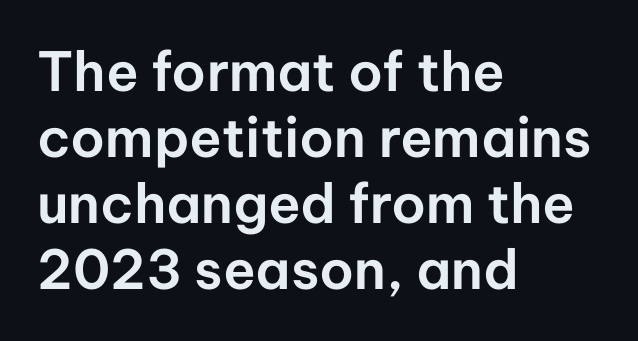
The image shows 54 px sans-serif type, upright; set left-aligned, line spacing 1.22x, normal letter spacing, not underlined; low stroke contrast and a medium x-height.
